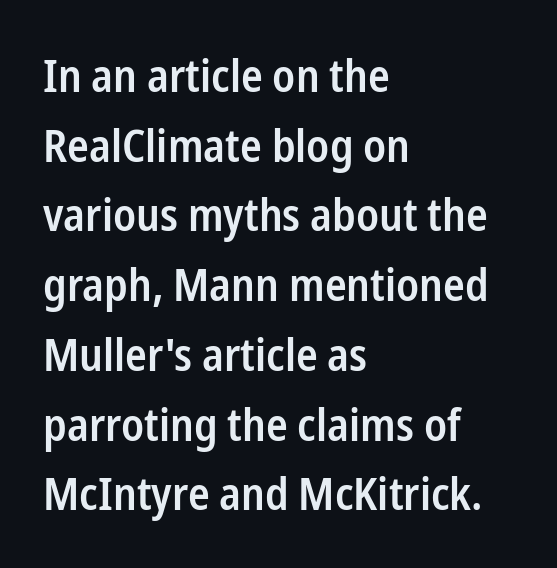
The image shows 45 px semibold, condensed sans-serif type, upright; set left-aligned, normal line spacing (1.55x), normal letter spacing, not underlined; low stroke contrast and a medium x-height.
